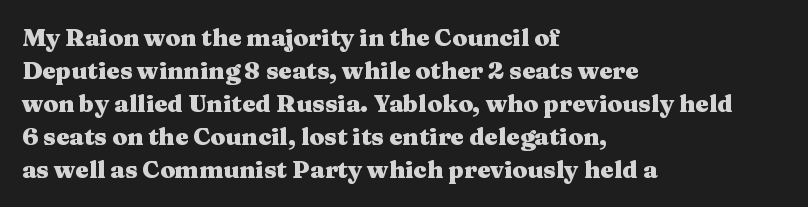
The tracking reads as untouched default to a designer's eye. Check the space under the baseline: it is left empty. The letters stand straight up with perfectly vertical stems. Each line starts at the same left margin while the right side varies. Weight check: bold — yes, fully. These lines sit exactly where default settings would place them.
